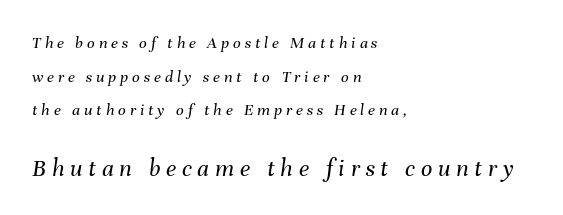
The image shows 25 px text type, italic (leaning right); set left-aligned, loose line spacing (1.98x), unusually wide letter spacing (+0.23 em), not underlined; the second (bottom) block is 1.47x larger.
